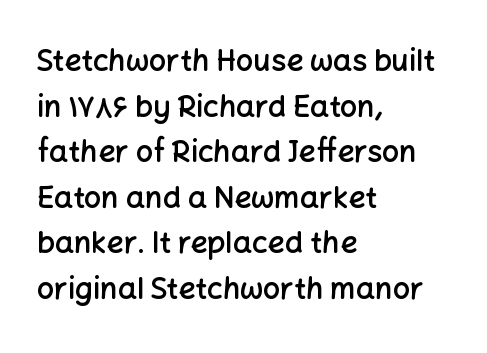
{"serif": "no", "italic": "no", "bold": "semi", "weight": "semibold", "width": "normal", "stroke_contrast": "low", "x_height": "medium", "monospaced": "no", "underline": "no", "align": "left", "line_spacing": "normal", "line_spacing_ratio": 1.52, "letter_spacing": "normal", "letter_spacing_em": 0.0, "glyph_px": 30}
